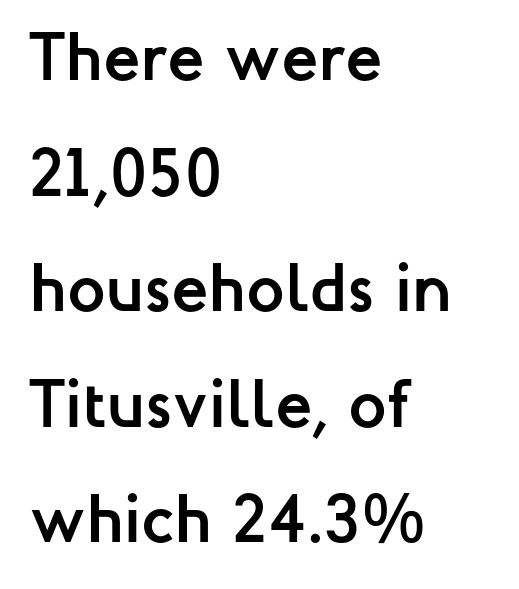
The image shows 68 px semibold sans-serif type, upright; set left-aligned, normal line spacing (1.7x), normal letter spacing, not underlined; low stroke contrast and a medium x-height.
